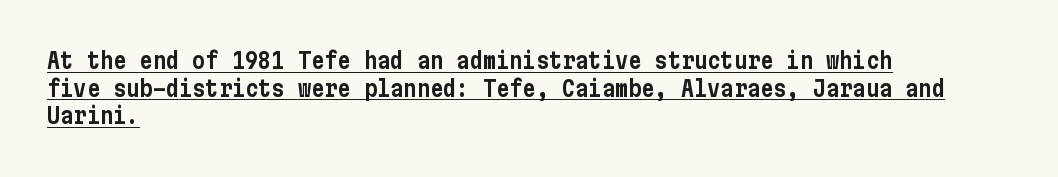
Q: Is the text italic (slanted)? A: No, it is upright.
Q: Is the text underlined? A: Yes.
Q: How is the paragraph aligned? A: Left-aligned.
Q: Is the spacing between letters normal or unusually wide? A: Normal.
Q: Is the spacing between lines tight, normal or loose? A: Normal.
